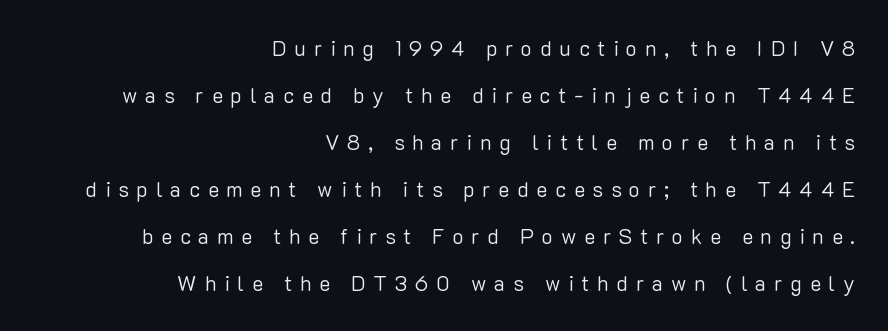
{"italic": "no", "bold": "no", "underline": "no", "align": "right", "line_spacing": "loose", "line_spacing_ratio": 2.24, "letter_spacing": "wide", "letter_spacing_em": 0.37, "glyph_px": 21}
